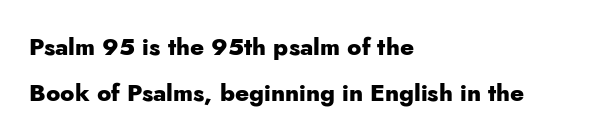
{"italic": "no", "bold": "yes", "underline": "no", "align": "left", "line_spacing": "loose", "line_spacing_ratio": 1.9, "letter_spacing": "normal", "letter_spacing_em": 0.0, "glyph_px": 24}
